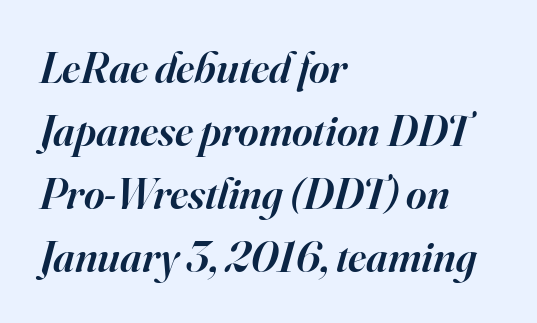
Each line starts at the same left margin while the right side varies. Slanted lettering throughout. This rendering features lettering with no underline. Serif or sans? Serif — the stroke terminals have little feet.
